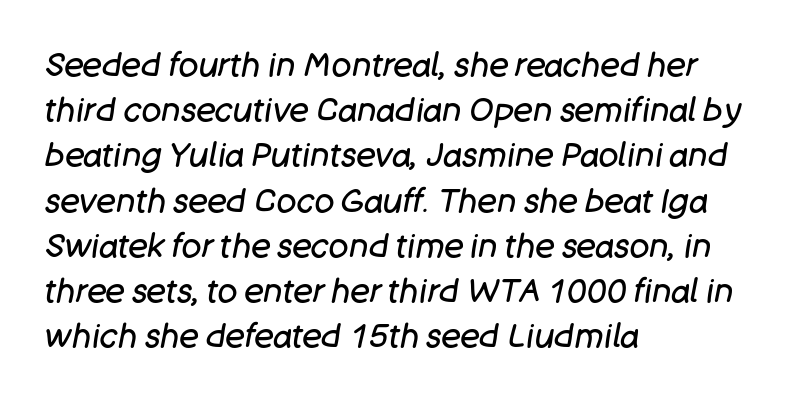
Observe the lean: these are italic letterforms. These lines are set flush left with a ragged right edge. These lines are rendered in a variable-pitch font. No extra tracking has been applied to these lines. This reads as an unemphasized weight, regular at the heaviest.
